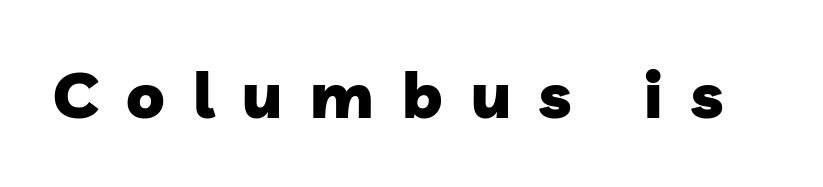
{"serif": "no", "bold": "yes", "weight": "heavy", "width": "normal", "stroke_contrast": "low", "x_height": "medium", "monospaced": "no", "underline": "no", "letter_spacing": "wide", "letter_spacing_em": 0.44, "glyph_px": 64}
